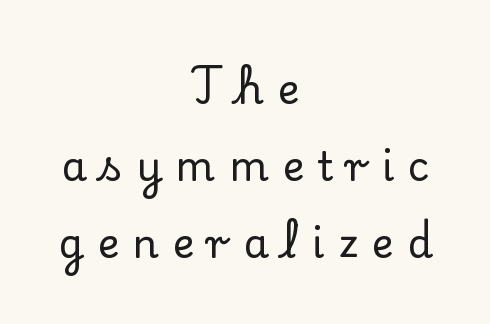
Q: Is the text italic (slanted)? A: No, it is upright.
Q: Is the typeface a serif or a sans-serif typeface? A: Serif.
Q: Is the text underlined? A: No.
Q: How is the paragraph aligned? A: Centered.
Q: Is the spacing between letters normal or unusually wide? A: Unusually wide.
Q: Width (condensed, normal, or wide)? A: Normal.
Q: Stroke contrast? A: Low.
Q: x-height? A: Small.
Q: Monospaced? A: No.
